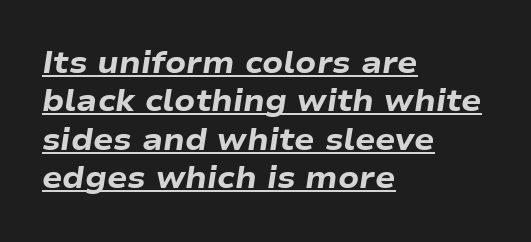
Q: Is the text bold? A: Yes.
Q: Is the text italic (slanted)? A: Yes, it leans right by about 9 degrees.
Q: Is the text underlined? A: Yes.
Q: How is the paragraph aligned? A: Left-aligned.
Q: Is the spacing between letters normal or unusually wide? A: Normal.
Q: Is the spacing between lines tight, normal or loose? A: Normal.
Q: Width (condensed, normal, or wide)? A: Wide.
Q: Stroke contrast? A: Low.
Q: x-height? A: Medium.
Q: Monospaced? A: No.
